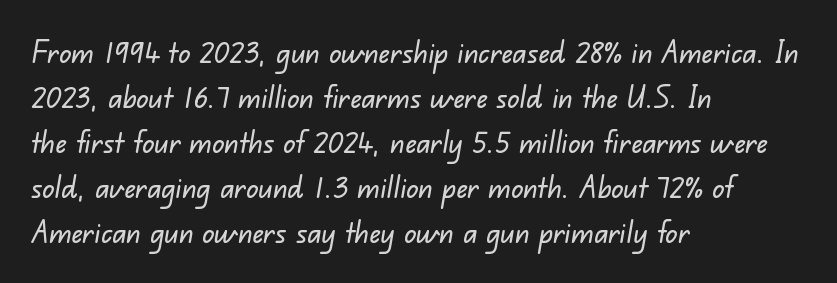
{"serif": "no", "width": "normal", "stroke_contrast": "low", "x_height": "small", "monospaced": "no", "underline": "no", "align": "left", "line_spacing": "normal", "line_spacing_ratio": 1.5, "letter_spacing": "normal", "letter_spacing_em": 0.0, "glyph_px": 30}
